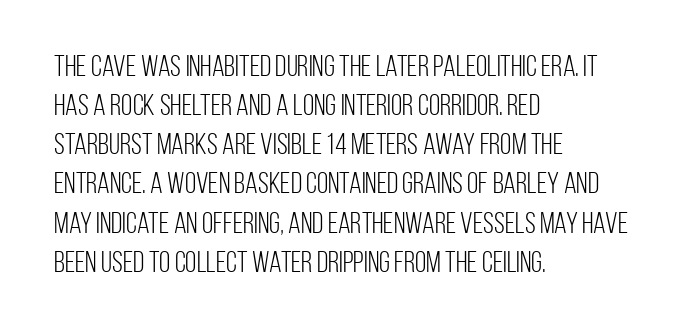
{"serif": "no", "italic": "no", "bold": "no", "weight": "light", "width": "condensed", "stroke_contrast": "low", "x_height": "large", "monospaced": "no", "underline": "no", "align": "left", "line_spacing": "normal", "line_spacing_ratio": 1.35, "letter_spacing": "normal", "letter_spacing_em": 0.0, "glyph_px": 29}
